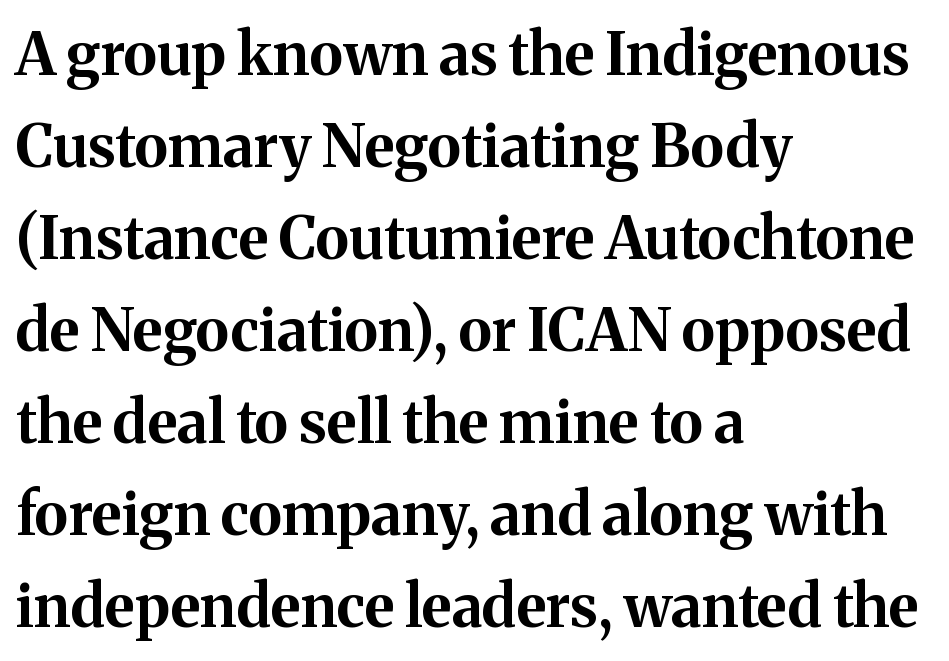
{"serif": "yes", "italic": "no", "bold": "yes", "weight": "bold", "width": "normal", "stroke_contrast": "medium", "x_height": "medium", "monospaced": "no", "underline": "no", "align": "left", "line_spacing": "normal", "line_spacing_ratio": 1.56, "letter_spacing": "normal", "letter_spacing_em": 0.0, "glyph_px": 59}
